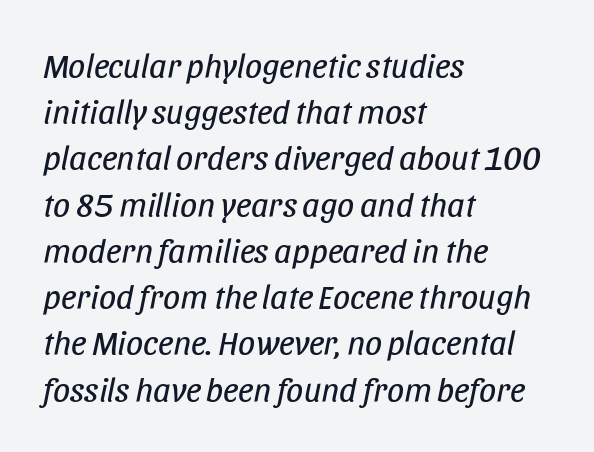
Caption: multi-line text, flush left, ragged right. The cut favours lightness, reaching ordinary text weight at its darkest. Glance below the letters and you will spot only blank space. The face used here is proportionally spaced, like ordinary book or web type. The face used here has a pronounced slope to its letters.
